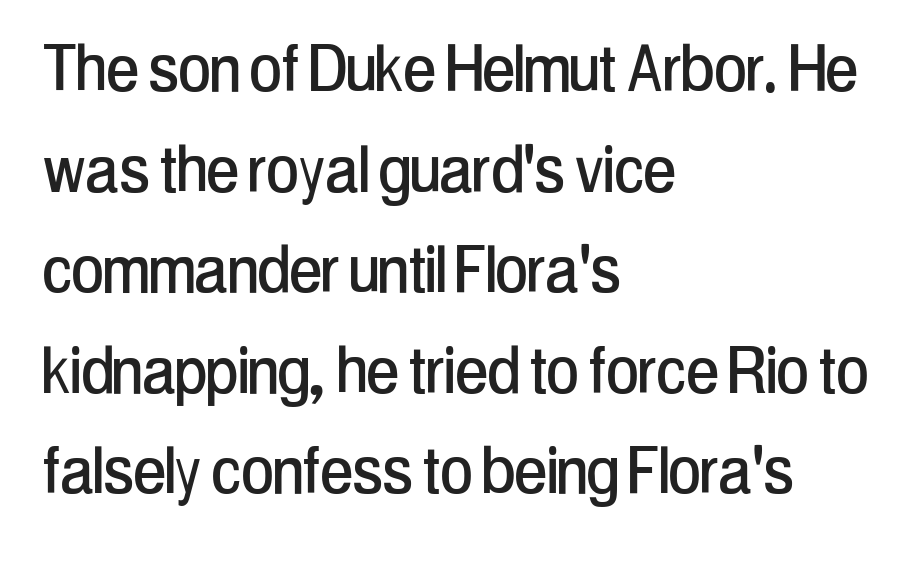
The image shows 78 px condensed sans-serif type, upright; set left-aligned, normal line spacing (1.29x), normal letter spacing, not underlined; low stroke contrast and a medium x-height.
